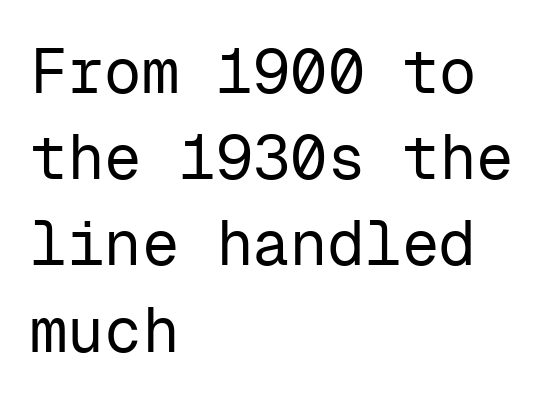
The image shows 62 px regular-weight sans-serif type, upright, monospaced; set left-aligned, normal line spacing (1.39x), normal letter spacing, not underlined; low stroke contrast and a medium x-height.
